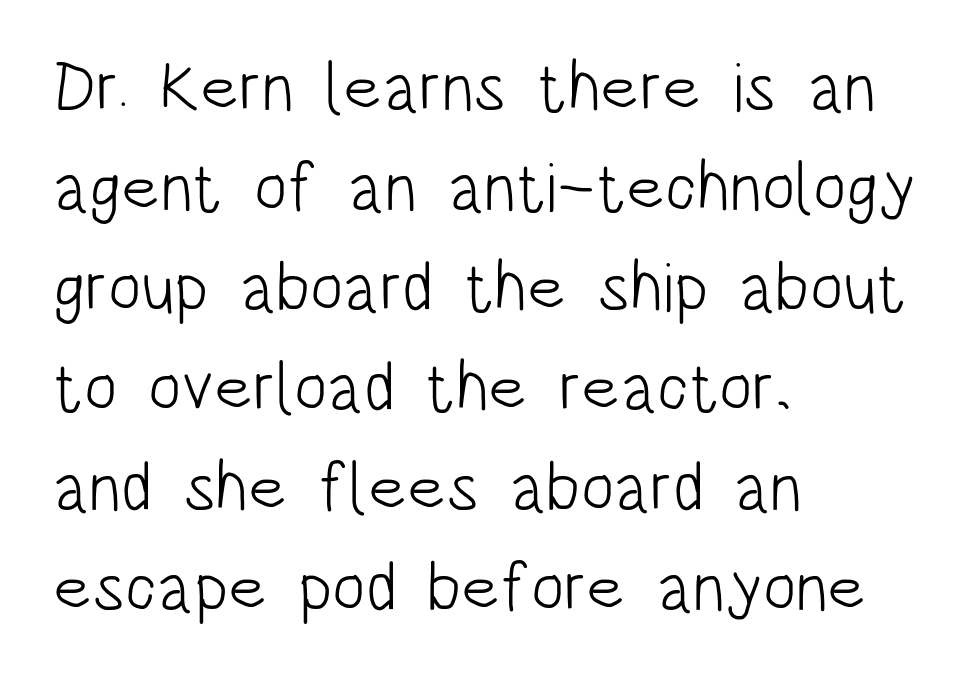
The image shows 69 px light, condensed sans-serif type, upright; set left-aligned, normal line spacing (1.45x), normal letter spacing, not underlined; low stroke contrast and a large x-height.
